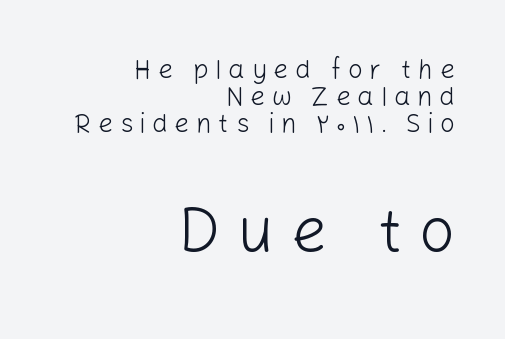
The image shows 64 px light sans-serif type, upright; set right-aligned, tight line spacing (1.03x), unusually wide letter spacing (+0.26 em), not underlined; the second (bottom) block is 2.46x larger; low stroke contrast and a medium x-height.
